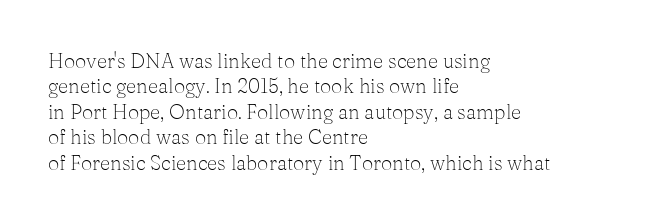
Q: Is the text bold? A: No.
Q: Is the text italic (slanted)? A: No, it is upright.
Q: Is the text underlined? A: No.
Q: How is the paragraph aligned? A: Left-aligned.
Q: Is the spacing between letters normal or unusually wide? A: Normal.
Q: Is the spacing between lines tight, normal or loose? A: Normal.
